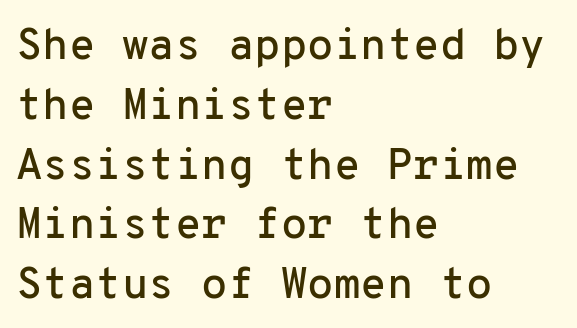
Q: Is the text italic (slanted)? A: No, it is upright.
Q: Is the typeface a serif or a sans-serif typeface? A: Sans-serif.
Q: Is the text underlined? A: No.
Q: How is the paragraph aligned? A: Left-aligned.
Q: Is the spacing between letters normal or unusually wide? A: Normal.
Q: Is the spacing between lines tight, normal or loose? A: Normal.
Q: Width (condensed, normal, or wide)? A: Normal.
Q: Stroke contrast? A: Low.
Q: x-height? A: Medium.
Q: Monospaced? A: Yes.
